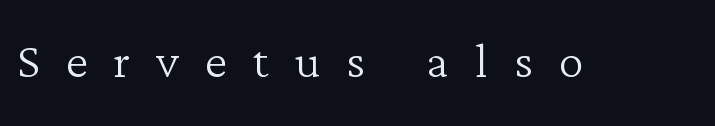
The image shows 63 px light serif type, upright; set unusually wide letter spacing (+0.41 em), not underlined; low stroke contrast and a medium x-height.
